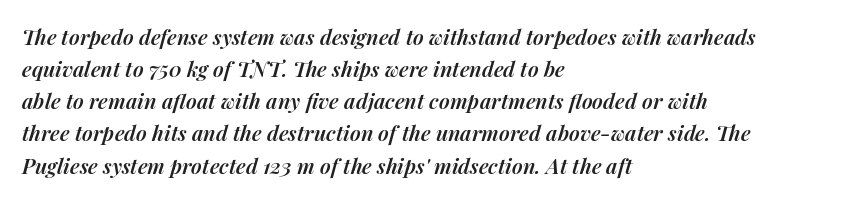
The image shows 21 px text type, italic (leaning right); set left-aligned, normal line spacing (1.53x), normal letter spacing, not underlined.
